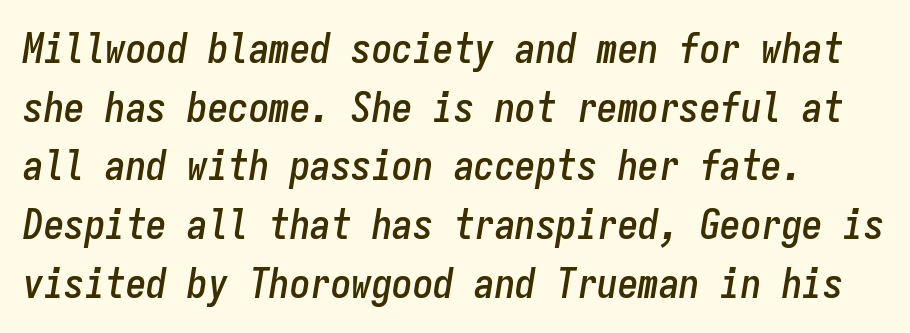
Each letter, wide or thin by design, is forced into the same width here. If you measured baseline to baseline, you'd find a middling distance. No word sits above an underline. Tracking value appears to be zero — textbook default spacing.
